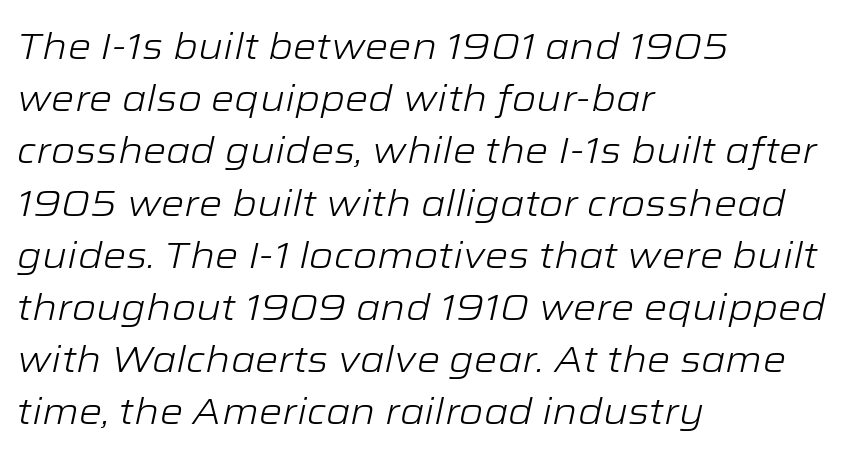
The specimen omits any rule beneath the text block's lines. This reads as an unemphasized weight, regular at the heaviest. Do the characters align in a grid? No, the font is proportional. Alignment: flush left.
